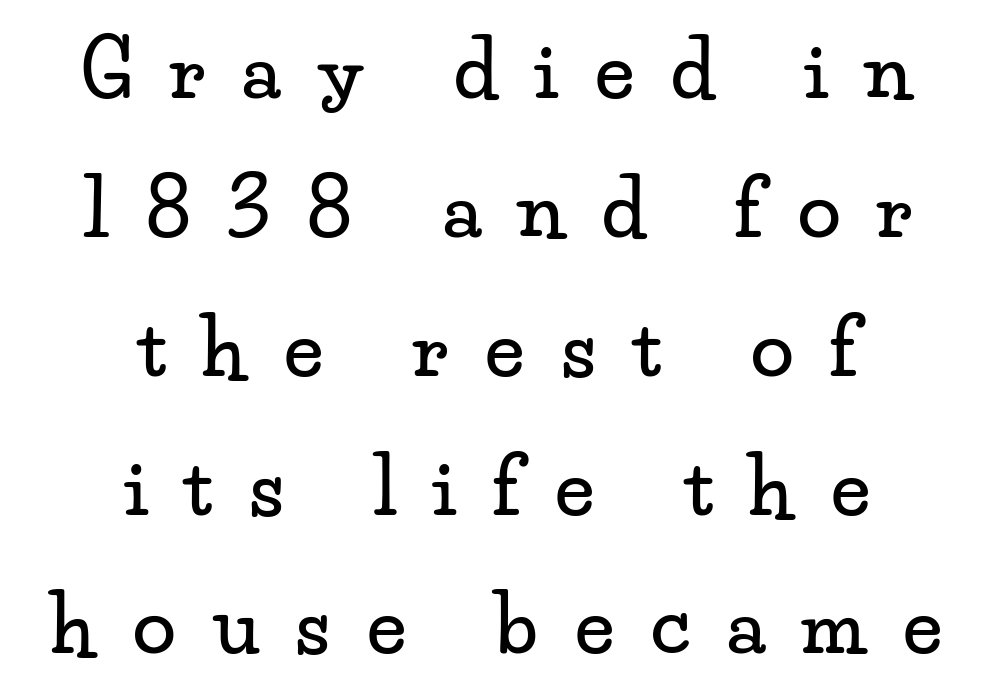
Compared with typical body copy, the letter spacing here is much looser. The face used here is proportionally spaced, like ordinary book or web type. Every stem runs plumb, perpendicular to the baseline. The passage shown is not underscored anywhere. The passage is arranged like a title page — every line centered. Letterform terminals end in serifs throughout the passage.
